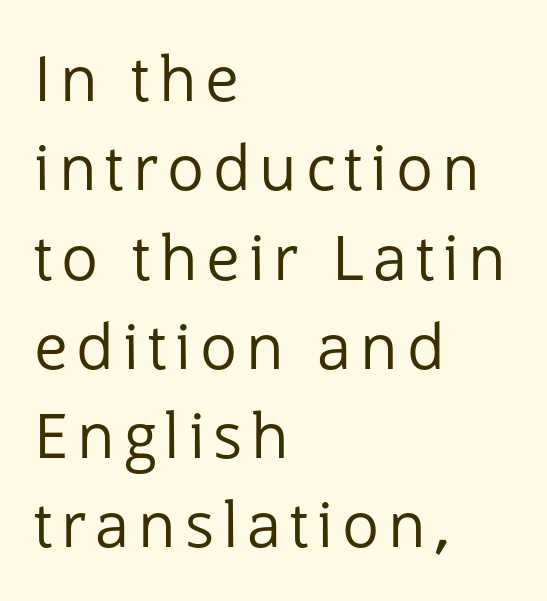
Q: Is the text bold? A: No.
Q: Is the text italic (slanted)? A: No, it is upright.
Q: Is the typeface a serif or a sans-serif typeface? A: Sans-serif.
Q: Is the text underlined? A: No.
Q: How is the paragraph aligned? A: Left-aligned.
Q: Is the spacing between lines tight, normal or loose? A: Normal.
Q: Width (condensed, normal, or wide)? A: Normal.
Q: Stroke contrast? A: Low.
Q: x-height? A: Medium.
Q: Monospaced? A: No.
